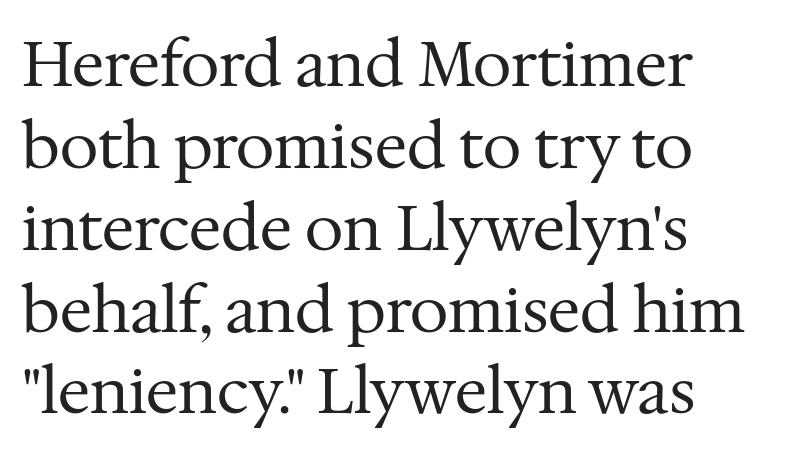
The image shows 62 px regular-weight serif type, upright; set left-aligned, normal line spacing (1.32x), normal letter spacing, not underlined; medium stroke contrast and a medium x-height.
